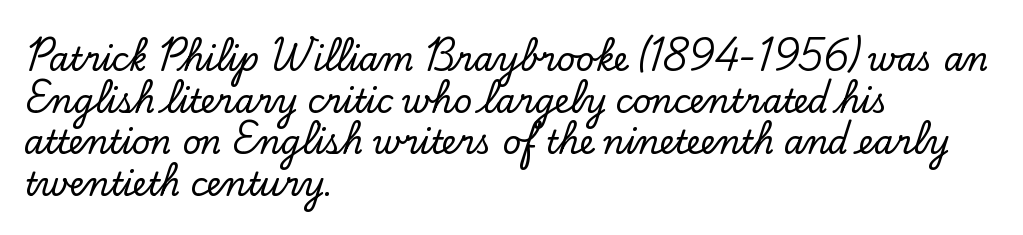
Q: Is the text italic (slanted)? A: Yes.
Q: Is the typeface a serif or a sans-serif typeface? A: Serif.
Q: Is the text underlined? A: No.
Q: How is the paragraph aligned? A: Left-aligned.
Q: Is the spacing between letters normal or unusually wide? A: Normal.
Q: Is the spacing between lines tight, normal or loose? A: Normal.
Q: Width (condensed, normal, or wide)? A: Normal.
Q: Stroke contrast? A: Low.
Q: x-height? A: Small.
Q: Monospaced? A: No.
